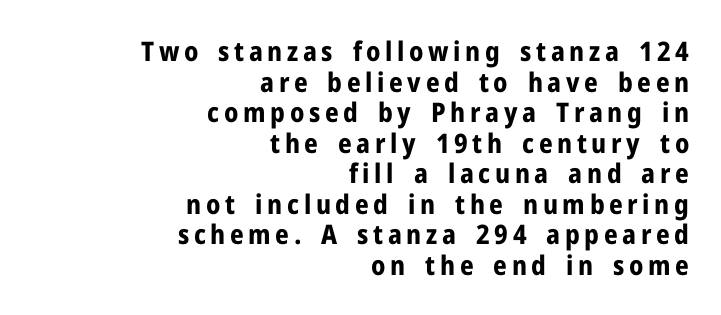
Q: Is the text bold? A: Yes.
Q: Is the text italic (slanted)? A: No, it is upright.
Q: Is the text underlined? A: No.
Q: How is the paragraph aligned? A: Right-aligned.
Q: Is the spacing between lines tight, normal or loose? A: Tight.
